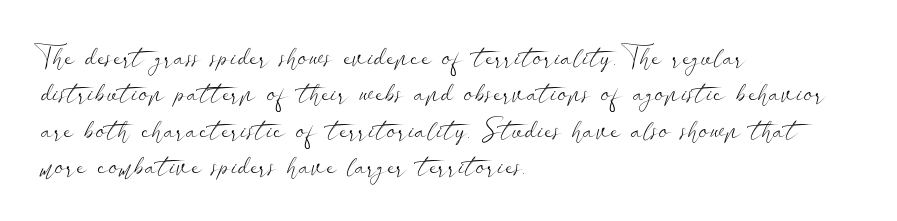
Q: Is the text bold? A: No.
Q: Is the text italic (slanted)? A: Yes.
Q: Is the typeface a serif or a sans-serif typeface? A: Sans-serif.
Q: Is the text underlined? A: No.
Q: How is the paragraph aligned? A: Left-aligned.
Q: Is the spacing between letters normal or unusually wide? A: Normal.
Q: Is the spacing between lines tight, normal or loose? A: Normal.
Q: Width (condensed, normal, or wide)? A: Wide.
Q: Stroke contrast? A: Low.
Q: x-height? A: Small.
Q: Monospaced? A: No.
